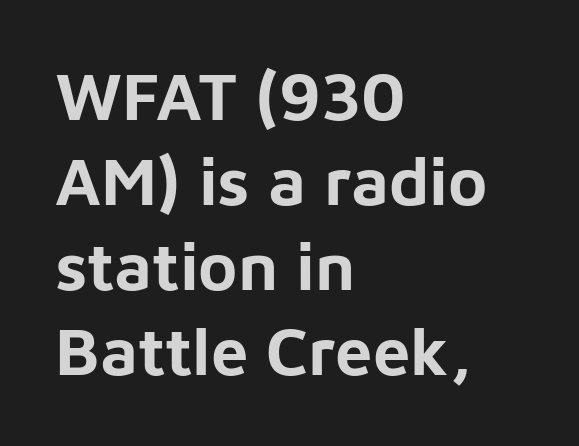
{"serif": "no", "italic": "no", "bold": "yes", "weight": "bold", "width": "normal", "stroke_contrast": "low", "x_height": "medium", "monospaced": "no", "underline": "no", "align": "left", "line_spacing": "normal", "line_spacing_ratio": 1.27, "letter_spacing": "normal", "letter_spacing_em": 0.0, "glyph_px": 67}
